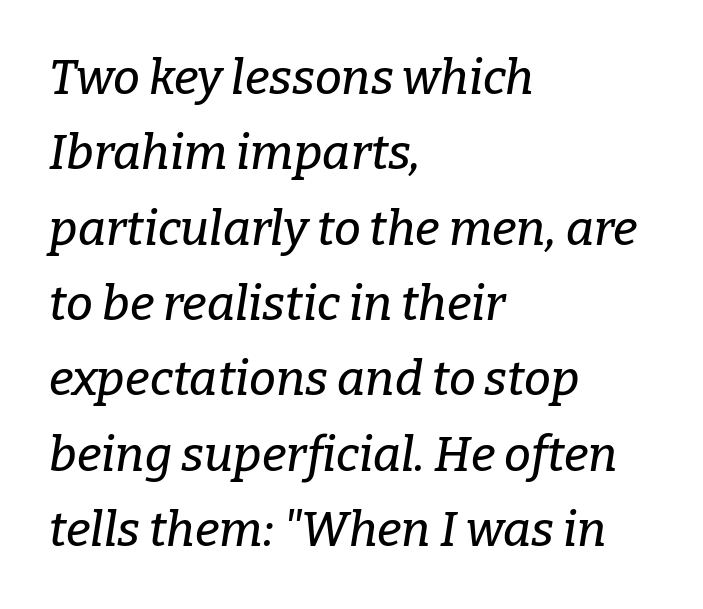
The image shows 48 px serif type, italic (leaning right); set left-aligned, normal line spacing (1.57x), normal letter spacing, not underlined; low stroke contrast and a medium x-height.
